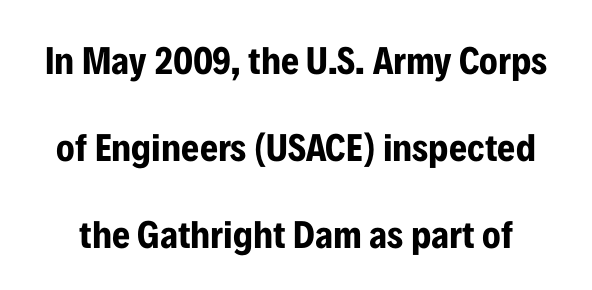
Q: Is the text bold? A: Yes.
Q: Is the text italic (slanted)? A: No, it is upright.
Q: Is the typeface a serif or a sans-serif typeface? A: Sans-serif.
Q: Is the text underlined? A: No.
Q: Is the spacing between letters normal or unusually wide? A: Normal.
Q: Is the spacing between lines tight, normal or loose? A: Loose.
Q: Width (condensed, normal, or wide)? A: Condensed.
Q: Stroke contrast? A: Low.
Q: x-height? A: Medium.
Q: Monospaced? A: No.
